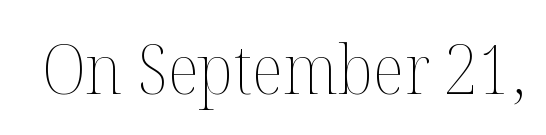
{"italic": "no", "bold": "no", "weight": "thin", "width": "normal", "stroke_contrast": "medium", "x_height": "medium", "monospaced": "no", "underline": "no", "letter_spacing": "normal", "letter_spacing_em": 0.0, "glyph_px": 68}
